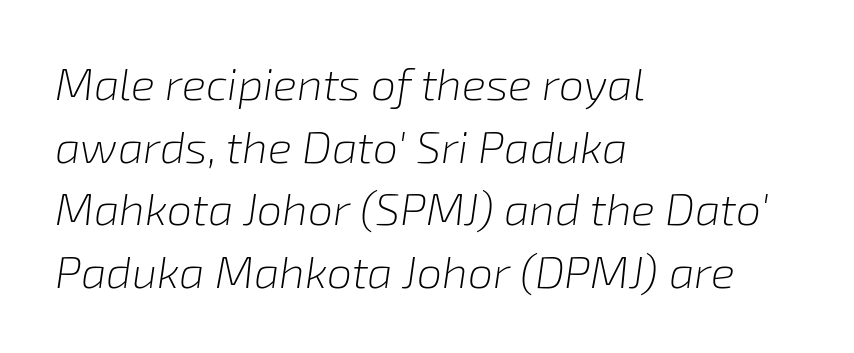
The image shows 45 px light type, italic (leaning right); set left-aligned, normal line spacing (1.39x), normal letter spacing, not underlined; low stroke contrast and a medium x-height.
